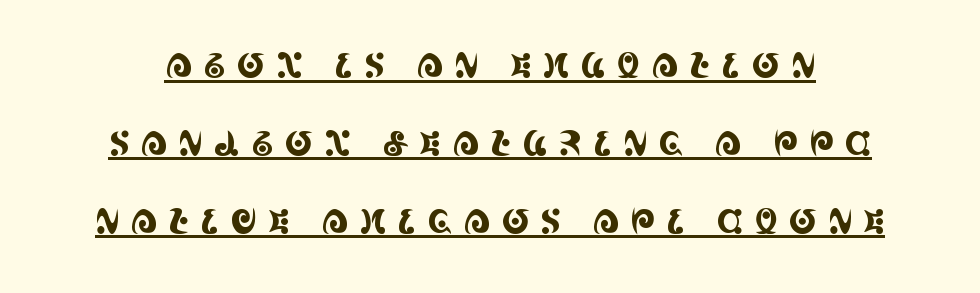
The specimen includes a rule beneath the text block's lines. The rendering shows small feet on the letterforms — a serif design. The passage shown stacks its lines with a broad gap. This is the regular roman posture of the typeface. A typesetter would call this proportional, since set widths differ per character. Tracking value appears strongly positive — letters spread wide.
